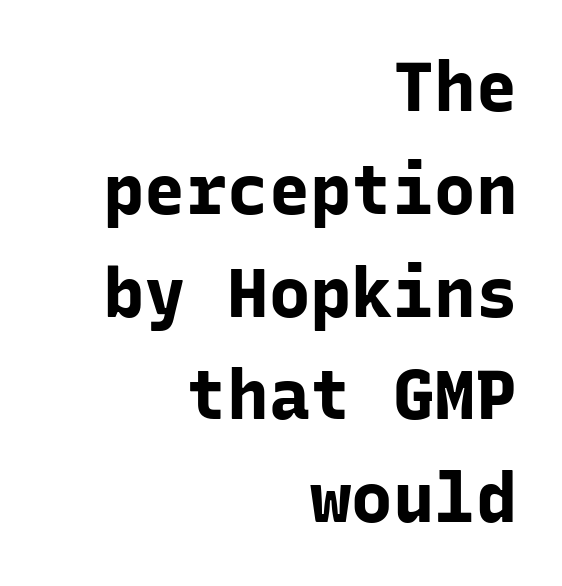
{"serif": "no", "italic": "no", "bold": "yes", "weight": "bold", "width": "normal", "stroke_contrast": "low", "x_height": "medium", "monospaced": "yes", "underline": "no", "align": "right", "line_spacing": "normal", "line_spacing_ratio": 1.49, "letter_spacing": "normal", "letter_spacing_em": 0.0, "glyph_px": 69}
